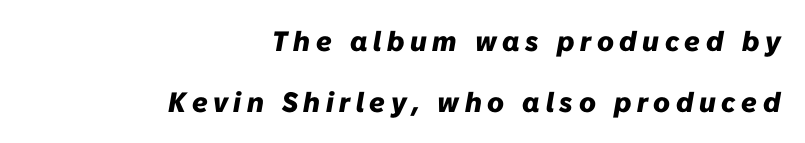
{"italic": "yes", "lean": "right", "slant_degrees": 10, "bold": "yes", "weight": "heavy", "width": "normal", "stroke_contrast": "low", "x_height": "medium", "monospaced": "no", "underline": "no", "align": "right", "line_spacing": "loose", "line_spacing_ratio": 2.17, "letter_spacing": "wide", "letter_spacing_em": 0.2, "glyph_px": 28}
